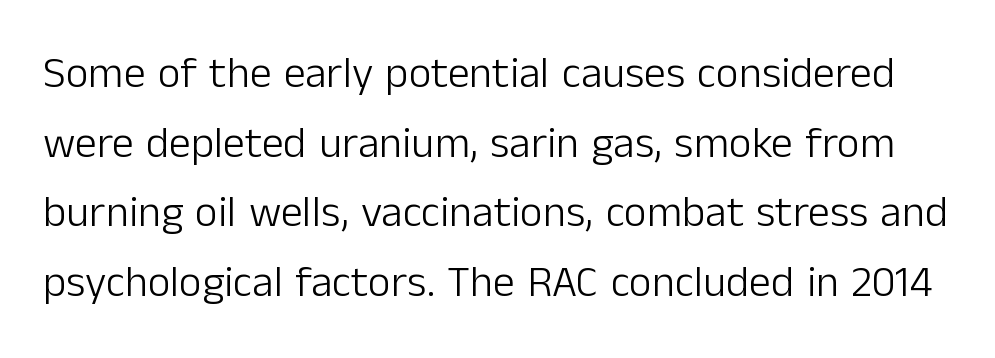
{"serif": "no", "italic": "no", "bold": "no", "weight": "light", "width": "normal", "stroke_contrast": "low", "x_height": "medium", "monospaced": "no", "underline": "no", "line_spacing": "normal", "line_spacing_ratio": 1.58, "letter_spacing": "normal", "letter_spacing_em": 0.0, "glyph_px": 44}
